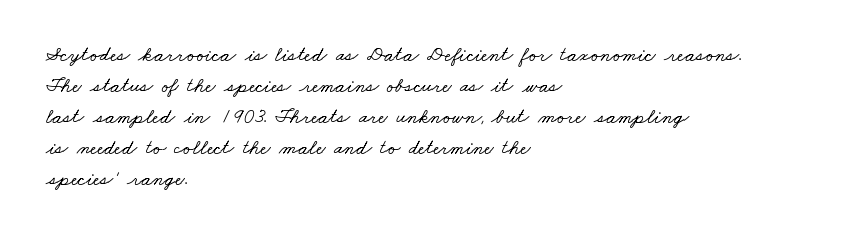
Q: Is the text underlined? A: No.
Q: How is the paragraph aligned? A: Left-aligned.
Q: Is the spacing between letters normal or unusually wide? A: Normal.
Q: Is the spacing between lines tight, normal or loose? A: Normal.
